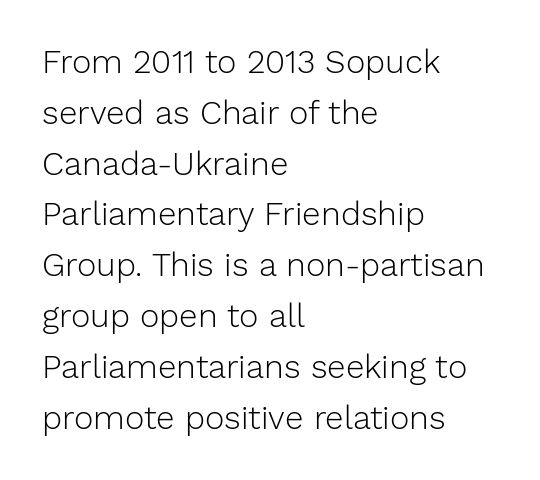
The image shows 33 px light sans-serif type, upright; set left-aligned, normal line spacing (1.54x), normal letter spacing, not underlined; low stroke contrast and a medium x-height.
